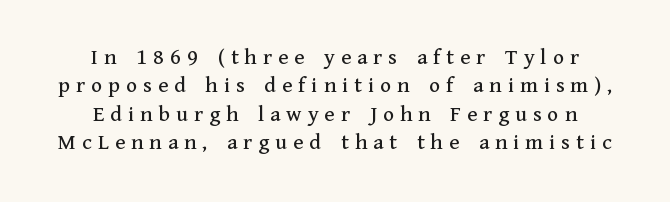
The image shows 23 px text type, upright; set centered, line spacing 1.23x, unusually wide letter spacing (+0.26 em), not underlined.
